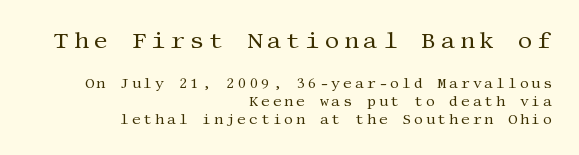
Q: Is the text bold? A: No.
Q: Is the text italic (slanted)? A: No, it is upright.
Q: Is the text underlined? A: No.
Q: How is the paragraph aligned? A: Right-aligned.
Q: Is the spacing between letters normal or unusually wide? A: Unusually wide.
Q: Is the spacing between lines tight, normal or loose? A: Normal.
Q: Which block of text is set in a larger size, the first (top) or the second (bottom)? A: The first (top) one.
